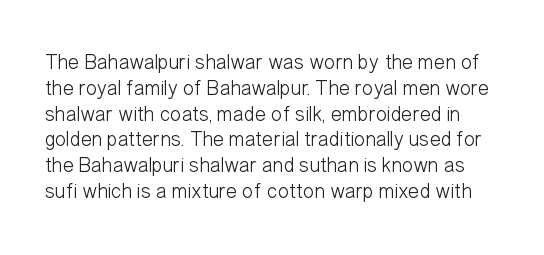
{"italic": "no", "bold": "no", "underline": "no", "line_spacing_ratio": 1.23, "letter_spacing": "normal", "letter_spacing_em": 0.0, "glyph_px": 21}
